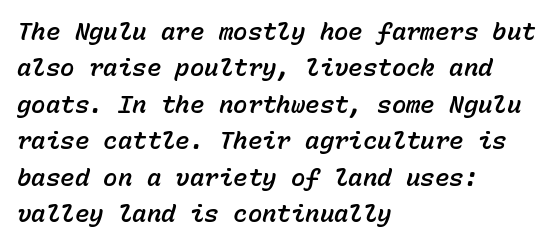
Q: Is the text italic (slanted)? A: Yes, it leans right by about 15 degrees.
Q: Is the text underlined? A: No.
Q: How is the paragraph aligned? A: Left-aligned.
Q: Is the spacing between letters normal or unusually wide? A: Normal.
Q: Is the spacing between lines tight, normal or loose? A: Normal.
